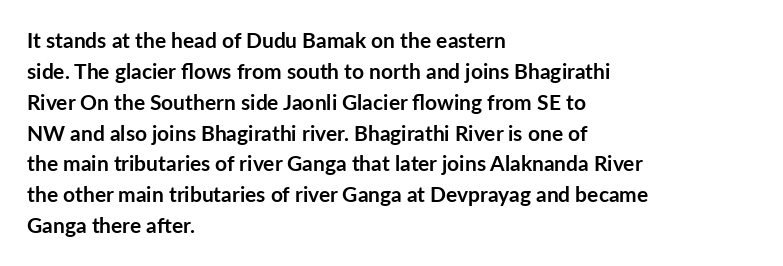
Posture: vertical. A classic flush-left, rag-right setting is used for this passage. Horizontal bands of white between lines are of average thickness. Each word holds together tightly as a unit, with standard inter-letter gaps. The font is running at its bold setting.
